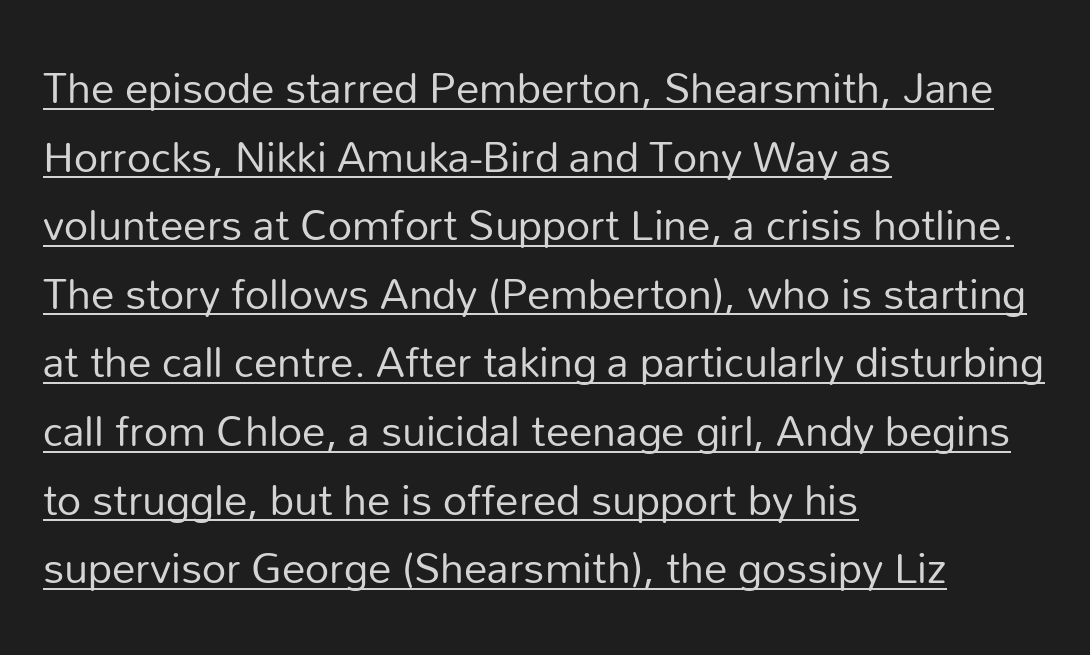
The image shows 47 px regular-weight sans-serif type, upright; set left-aligned, normal line spacing (1.46x), normal letter spacing, underlined; low stroke contrast and a medium x-height.
